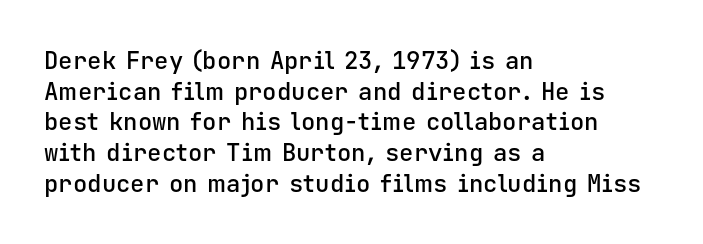
{"italic": "no", "bold": "semi", "underline": "no", "align": "left", "line_spacing": "normal", "line_spacing_ratio": 1.28, "letter_spacing": "normal", "letter_spacing_em": 0.0, "glyph_px": 24}
